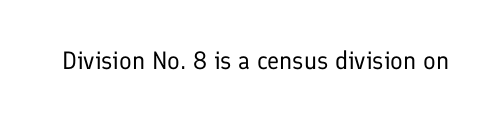
The image shows 25 px text type, upright; set normal letter spacing, not underlined.
